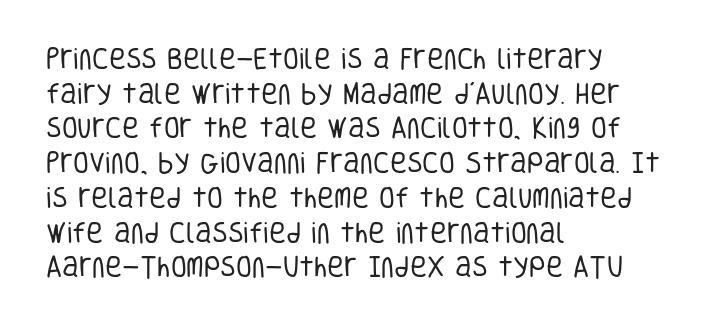
{"italic": "no", "bold": "no", "underline": "no", "align": "left", "line_spacing": "normal", "line_spacing_ratio": 1.51, "letter_spacing": "normal", "letter_spacing_em": 0.0, "glyph_px": 23}
